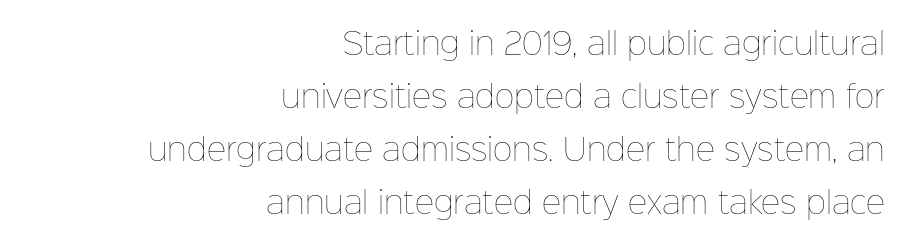
{"italic": "no", "bold": "no", "weight": "thin", "width": "normal", "stroke_contrast": "low", "x_height": "medium", "monospaced": "no", "underline": "no", "align": "right", "line_spacing_ratio": 1.77, "letter_spacing": "normal", "letter_spacing_em": 0.0, "glyph_px": 30}
